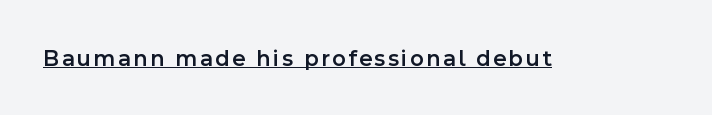
The image shows 23 px text type, upright; set underlined.
